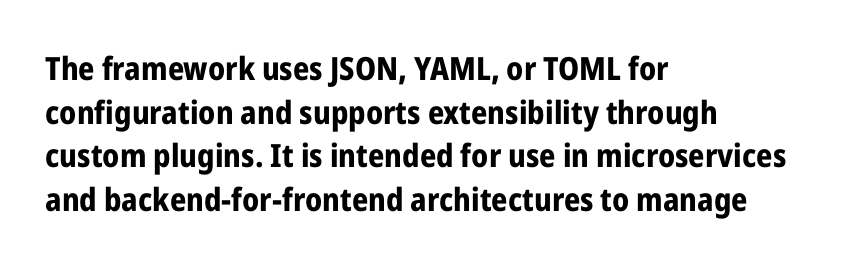
{"serif": "no", "italic": "no", "bold": "yes", "weight": "bold", "width": "condensed", "stroke_contrast": "low", "x_height": "medium", "monospaced": "no", "underline": "no", "align": "left", "line_spacing": "normal", "line_spacing_ratio": 1.36, "letter_spacing": "normal", "letter_spacing_em": 0.0, "glyph_px": 32}
